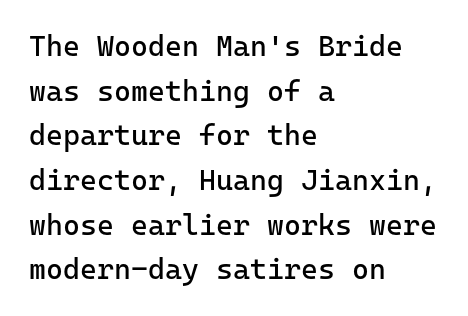
{"serif": "no", "italic": "no", "bold": "no", "weight": "regular", "width": "normal", "stroke_contrast": "low", "x_height": "medium", "monospaced": "yes", "underline": "no", "align": "left", "line_spacing": "normal", "line_spacing_ratio": 1.54, "letter_spacing": "normal", "letter_spacing_em": 0.0, "glyph_px": 29}
